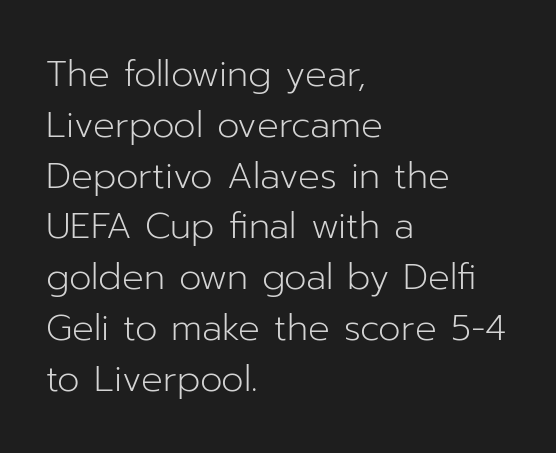
Descenders hang freely into open space. Horizontal alignment here is leftward, the default for most running prose. Ink coverage per letter is moderate at most. The letters stand upright; this is a roman face. Is there much room between lines? A standard amount, neither cramped nor airy. Characters follow at the spacing the type designer built in.
